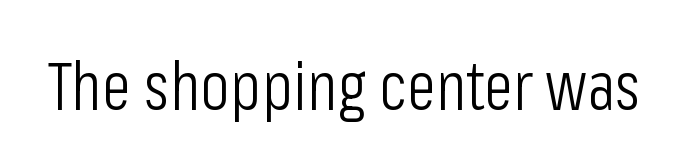
Each word holds together tightly as a unit, with standard inter-letter gaps. A roman cut, with each character standing at attention. Spacing verdict: proportional, widths tailored to each character. The zone under the glyphs is completely vacant. Stroke thickness stays within the range of a standard reading face or lighter.
